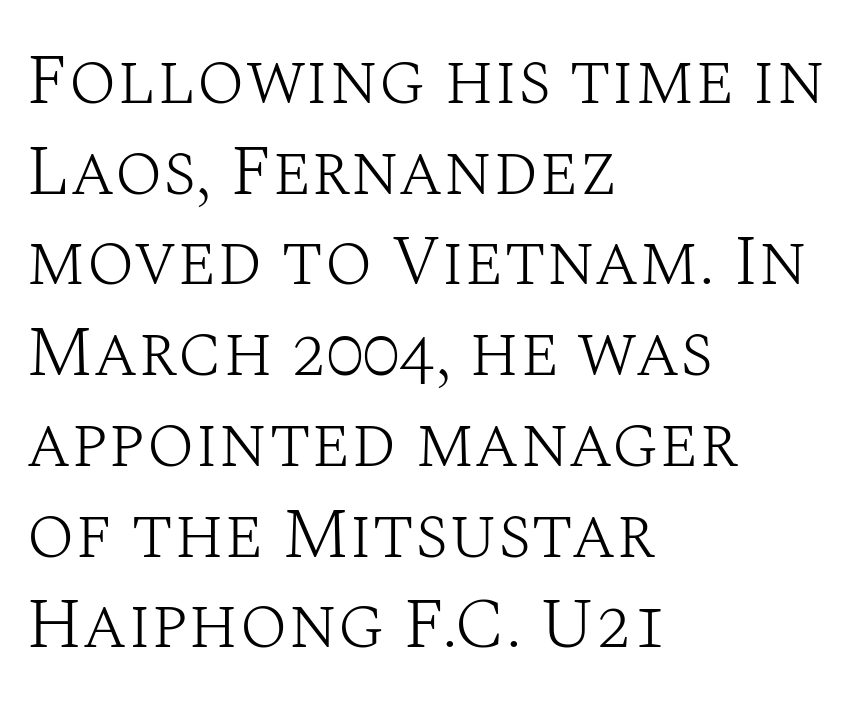
Q: Is the text bold? A: No.
Q: Is the text italic (slanted)? A: No, it is upright.
Q: Is the typeface a serif or a sans-serif typeface? A: Serif.
Q: Is the text underlined? A: No.
Q: How is the paragraph aligned? A: Left-aligned.
Q: Is the spacing between letters normal or unusually wide? A: Normal.
Q: Is the spacing between lines tight, normal or loose? A: Normal.
Q: Width (condensed, normal, or wide)? A: Normal.
Q: Stroke contrast? A: Medium.
Q: x-height? A: Large.
Q: Monospaced? A: No.
